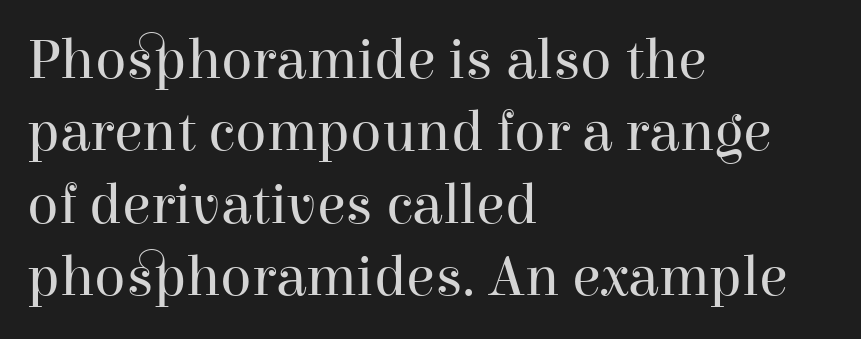
The image shows 58 px regular-weight serif type, upright; set left-aligned, normal line spacing (1.25x), normal letter spacing, not underlined; high stroke contrast and a medium x-height.
